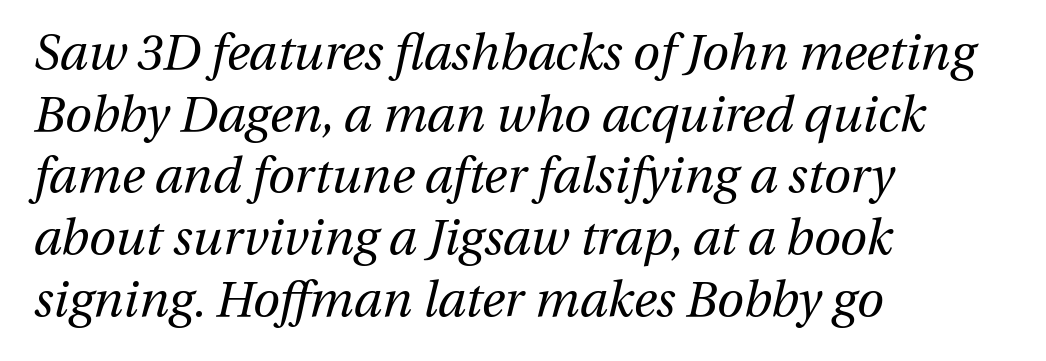
Q: Is the text bold? A: No.
Q: Is the text italic (slanted)? A: Yes, it leans right by about 13 degrees.
Q: Is the text underlined? A: No.
Q: How is the paragraph aligned? A: Left-aligned.
Q: Is the spacing between letters normal or unusually wide? A: Normal.
Q: Is the spacing between lines tight, normal or loose? A: Normal.
Q: Width (condensed, normal, or wide)? A: Normal.
Q: Stroke contrast? A: Medium.
Q: x-height? A: Medium.
Q: Monospaced? A: No.
